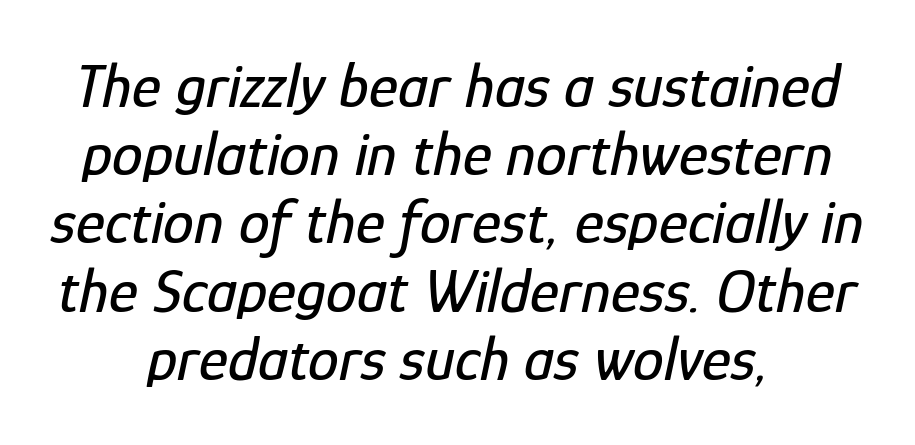
{"italic": "yes", "lean": "right", "slant_degrees": 12, "width": "condensed", "stroke_contrast": "low", "x_height": "medium", "monospaced": "no", "underline": "no", "align": "center", "line_spacing": "tight", "line_spacing_ratio": 1.1, "letter_spacing": "normal", "letter_spacing_em": 0.0, "glyph_px": 62}
